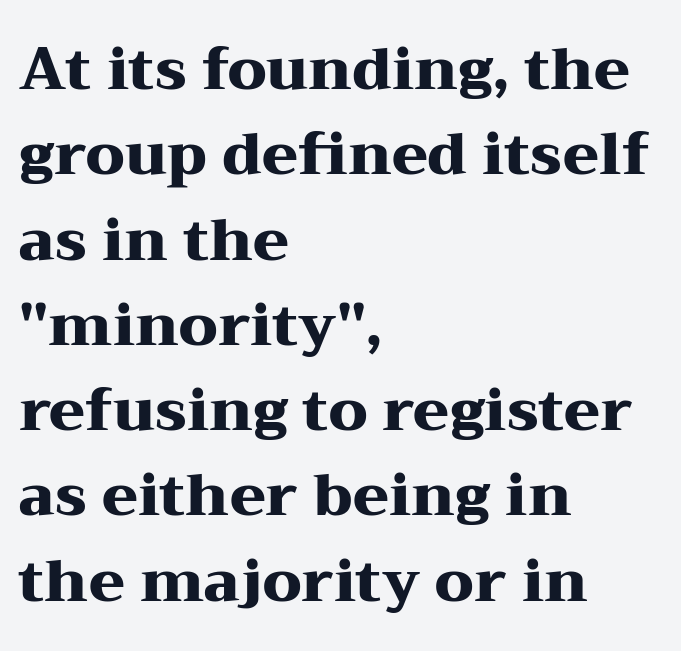
Heavy, bold letterforms. The foot of each line stays bare and open. Each letter keeps its own natural width here, so spacing adapts to shape. Nobody touched the tracking dial on this one. If you drew a ruler down the left edge, every line would touch it. A typesetter would label this face a serif.
